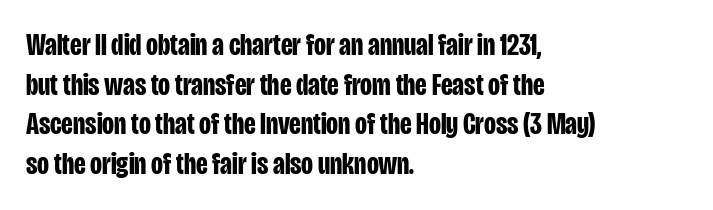
The image shows 31 px bold, condensed sans-serif type, upright; set left-aligned, normal line spacing (1.28x), normal letter spacing, not underlined; low stroke contrast and a large x-height.
